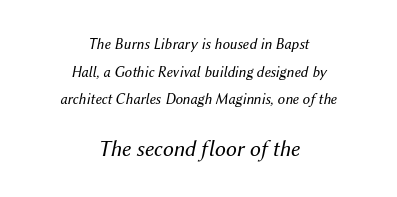
Rendered with sloped, italic letterforms. Stems and bowls with no extra thickness — not bold. Reading top to bottom, the characters get bigger at the block break. The gap between lines stays unmarked. No extra tracking has been applied to these lines. These lines are centered, leaving both edges ragged.
